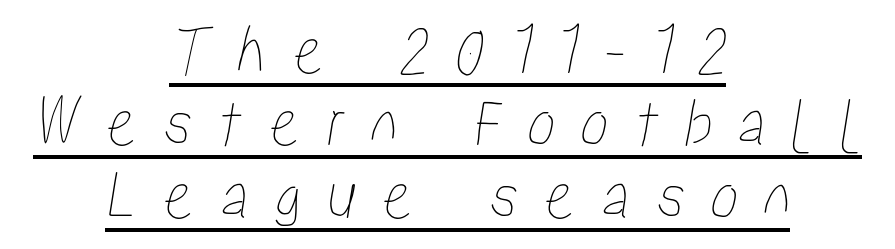
The image shows 71 px condensed type; set centered, tight line spacing (1.02x), unusually wide letter spacing (+0.36 em), underlined; low stroke contrast and a medium x-height.
